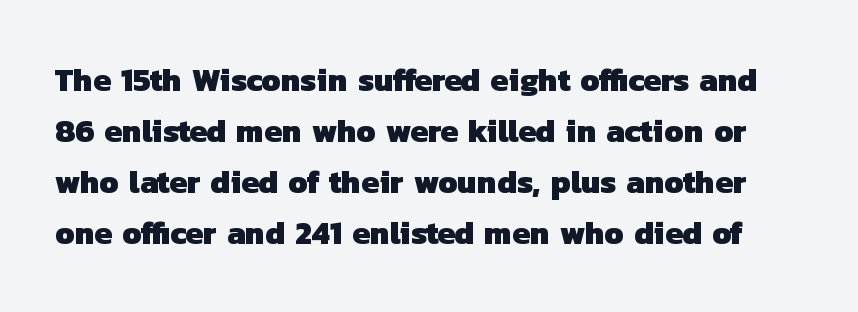
Q: Is the text bold? A: Yes.
Q: Is the typeface a serif or a sans-serif typeface? A: Sans-serif.
Q: Is the text underlined? A: No.
Q: Is the spacing between letters normal or unusually wide? A: Normal.
Q: Is the spacing between lines tight, normal or loose? A: Normal.
Q: Width (condensed, normal, or wide)? A: Normal.
Q: Stroke contrast? A: Low.
Q: x-height? A: Medium.
Q: Monospaced? A: No.
